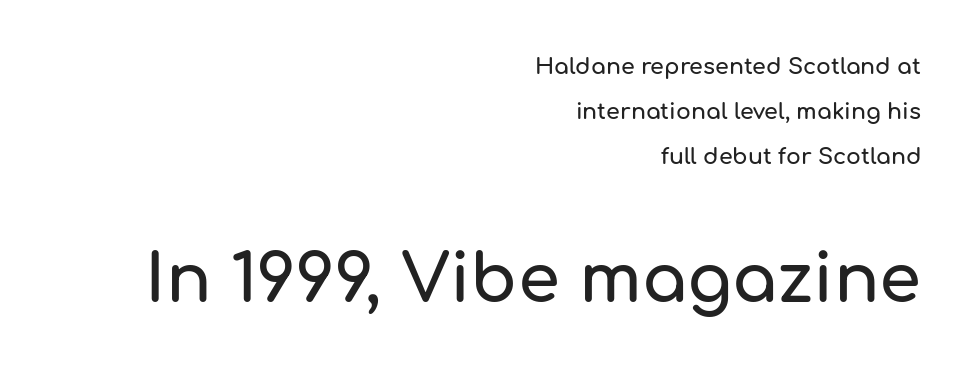
{"serif": "no", "italic": "no", "width": "normal", "stroke_contrast": "low", "x_height": "medium", "monospaced": "no", "underline": "no", "align": "right", "line_spacing": "loose", "line_spacing_ratio": 2.04, "letter_spacing": "normal", "letter_spacing_em": 0.0, "larger_block": "second", "size_ratio": 3.05, "glyph_px": 67}
